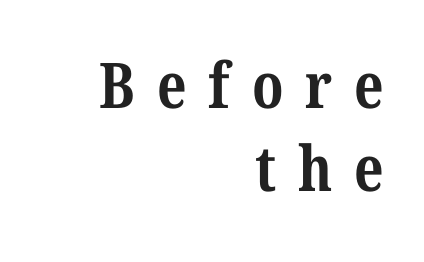
{"serif": "yes", "bold": "yes", "weight": "bold", "width": "condensed", "stroke_contrast": "medium", "x_height": "medium", "monospaced": "no", "underline": "no", "align": "right", "line_spacing": "normal", "line_spacing_ratio": 1.31, "letter_spacing": "wide", "letter_spacing_em": 0.35, "glyph_px": 63}
